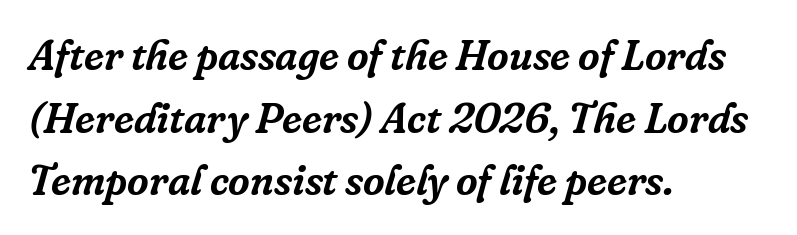
{"serif": "yes", "italic": "yes", "lean": "right", "slant_degrees": 16, "width": "normal", "stroke_contrast": "low", "x_height": "medium", "monospaced": "no", "underline": "no", "align": "left", "line_spacing": "normal", "line_spacing_ratio": 1.49, "letter_spacing": "normal", "letter_spacing_em": 0.0, "glyph_px": 42}
